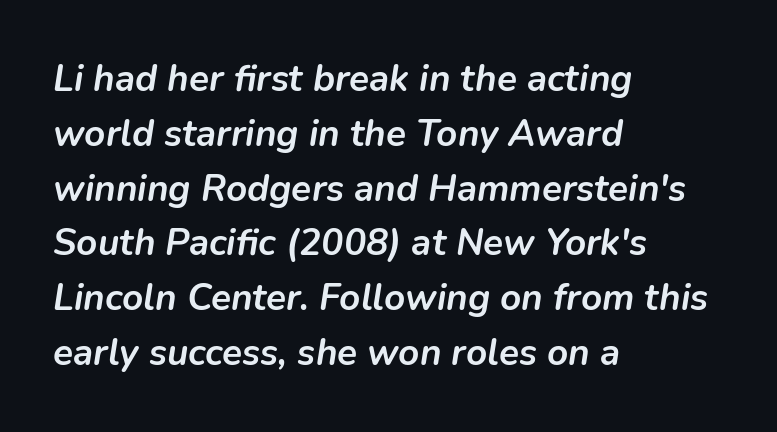
Q: Is the text bold? A: Yes.
Q: Is the text italic (slanted)? A: Yes, it leans right by about 9 degrees.
Q: Is the text underlined? A: No.
Q: How is the paragraph aligned? A: Left-aligned.
Q: Is the spacing between letters normal or unusually wide? A: Normal.
Q: Is the spacing between lines tight, normal or loose? A: Normal.
Q: Width (condensed, normal, or wide)? A: Normal.
Q: Stroke contrast? A: Low.
Q: x-height? A: Medium.
Q: Monospaced? A: No.
